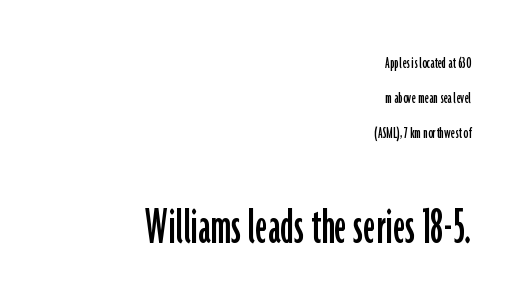
Q: Is the text italic (slanted)? A: No, it is upright.
Q: Is the typeface a serif or a sans-serif typeface? A: Sans-serif.
Q: Is the text underlined? A: No.
Q: How is the paragraph aligned? A: Right-aligned.
Q: Is the spacing between letters normal or unusually wide? A: Normal.
Q: Is the spacing between lines tight, normal or loose? A: Loose.
Q: Which block of text is set in a larger size, the first (top) or the second (bottom)? A: The second (bottom) one.
Q: Width (condensed, normal, or wide)? A: Condensed.
Q: Stroke contrast? A: Low.
Q: x-height? A: Medium.
Q: Monospaced? A: No.
